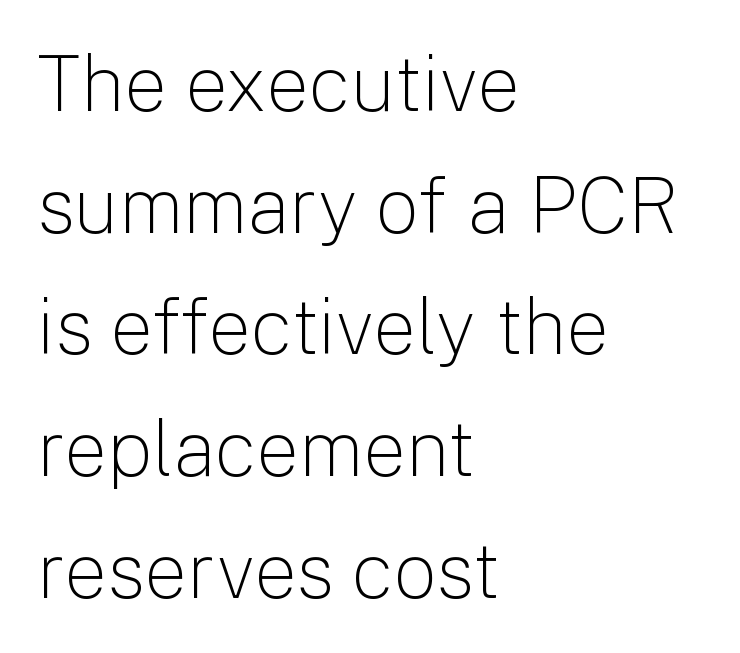
The image shows 77 px light sans-serif type, upright; set left-aligned, normal line spacing (1.58x), normal letter spacing, not underlined; low stroke contrast and a medium x-height.
